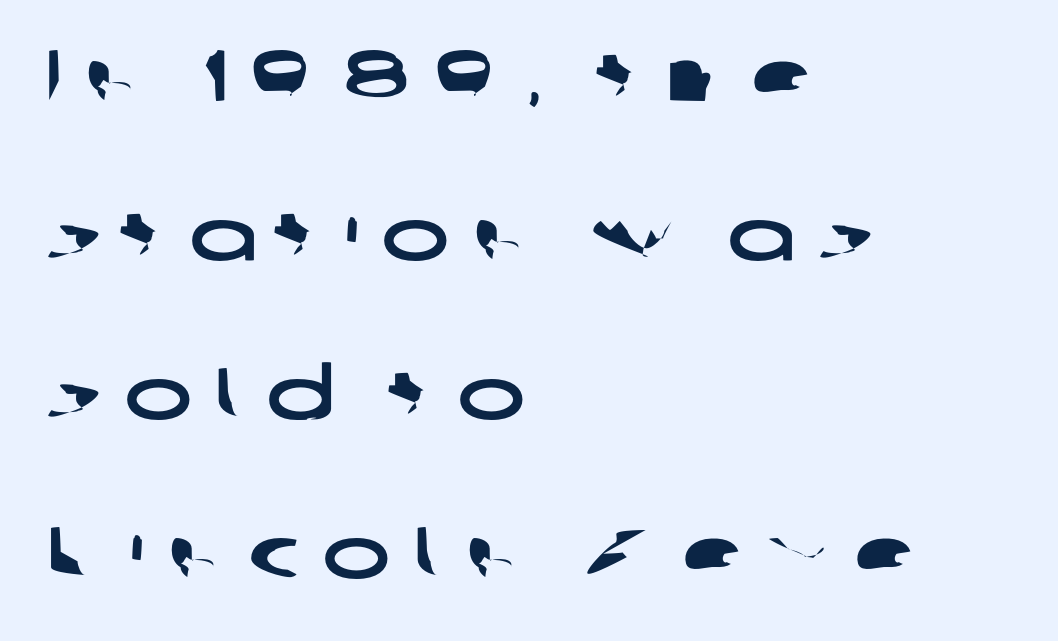
{"serif": "no", "width": "wide", "stroke_contrast": "low", "x_height": "medium", "monospaced": "no", "underline": "no", "align": "left", "line_spacing": "loose", "line_spacing_ratio": 2.21, "letter_spacing": "wide", "letter_spacing_em": 0.31, "glyph_px": 72}
